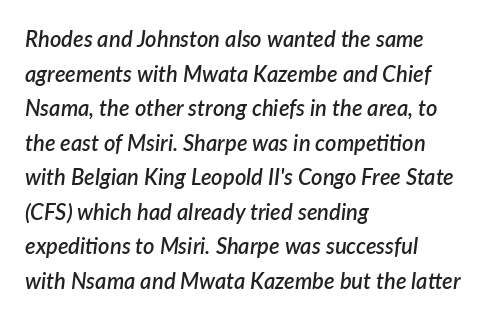
A somewhat darkened texture: the type is semibold rather than bold. The specimen reads as italic at a glance. The string is rendered with underlining switched off. Caption: multi-line text, flush left, ragged right. Compared with typical body copy, the letter spacing here is the same.
